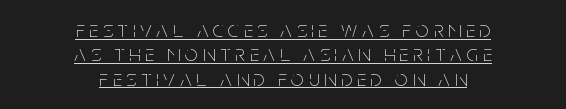
Q: Is the text bold? A: No.
Q: Is the text italic (slanted)? A: No, it is upright.
Q: Is the text underlined? A: Yes.
Q: How is the paragraph aligned? A: Centered.
Q: Is the spacing between letters normal or unusually wide? A: Unusually wide.
Q: Is the spacing between lines tight, normal or loose? A: Tight.
